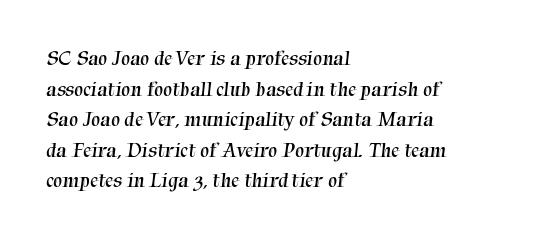
Horizontal bands of white between lines are of average thickness. Words float on clear page, feet unadorned. Vertical stems look standard width or narrower in stroke. Layout note: lines flush left. Tracking value appears to be zero — textbook default spacing.
